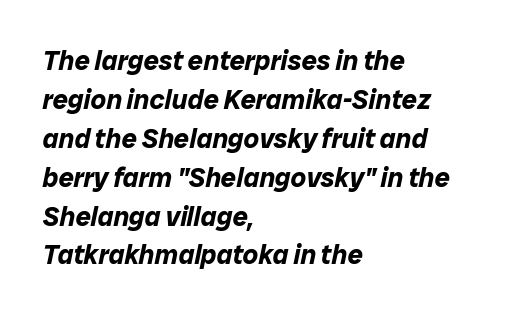
The image shows 27 px bold type, italic (leaning right); set left-aligned, normal line spacing (1.44x), normal letter spacing, not underlined.
